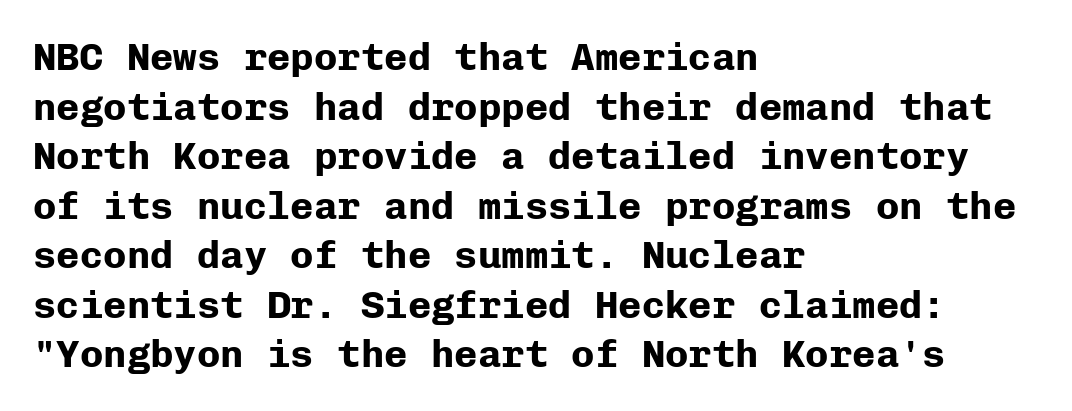
The image shows 39 px bold sans-serif type, upright, monospaced; set left-aligned, normal line spacing (1.27x), normal letter spacing, not underlined; low stroke contrast and a medium x-height.
